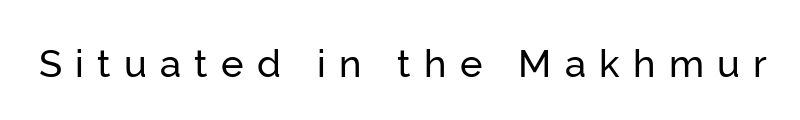
Q: Is the text italic (slanted)? A: No, it is upright.
Q: Is the typeface a serif or a sans-serif typeface? A: Sans-serif.
Q: Is the text underlined? A: No.
Q: Is the spacing between letters normal or unusually wide? A: Unusually wide.
Q: Width (condensed, normal, or wide)? A: Normal.
Q: Stroke contrast? A: Low.
Q: x-height? A: Medium.
Q: Monospaced? A: No.
